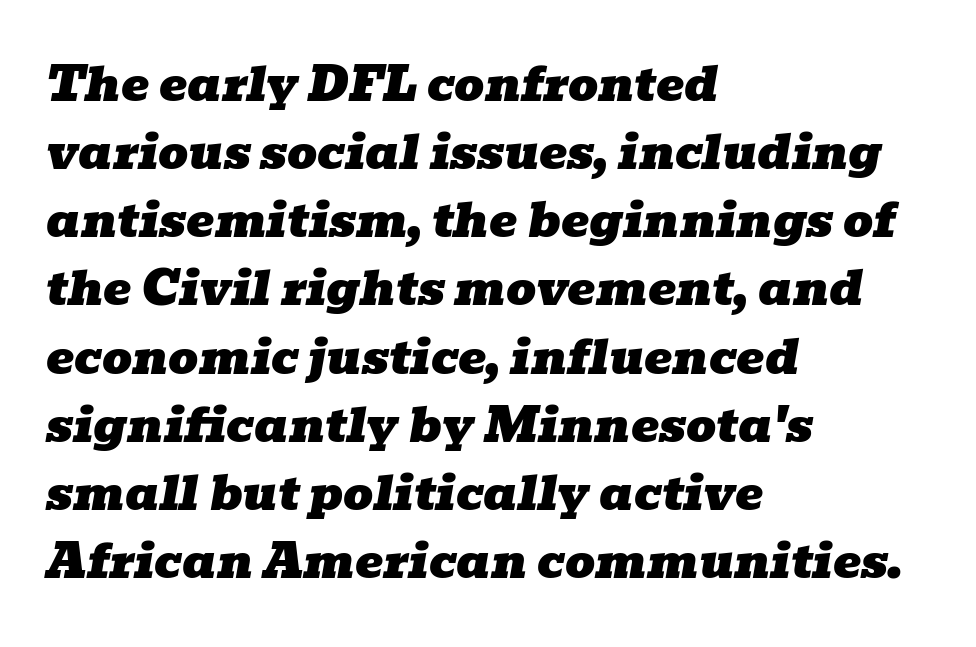
The image shows 47 px wide serif type, italic (leaning right); set left-aligned, normal line spacing (1.45x), normal letter spacing, not underlined; low stroke contrast and a medium x-height.
